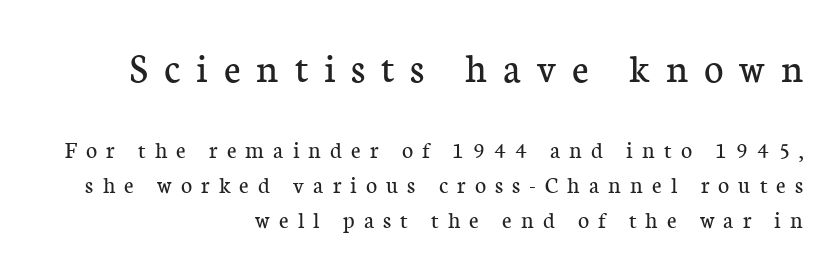
Q: Is the text bold? A: No.
Q: Is the text italic (slanted)? A: No, it is upright.
Q: Is the typeface a serif or a sans-serif typeface? A: Serif.
Q: Is the text underlined? A: No.
Q: How is the paragraph aligned? A: Right-aligned.
Q: Is the spacing between letters normal or unusually wide? A: Unusually wide.
Q: Is the spacing between lines tight, normal or loose? A: Normal.
Q: Which block of text is set in a larger size, the first (top) or the second (bottom)? A: The first (top) one.
Q: Width (condensed, normal, or wide)? A: Normal.
Q: Stroke contrast? A: Low.
Q: x-height? A: Medium.
Q: Monospaced? A: No.
